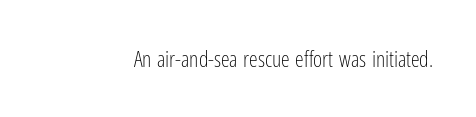
Q: Is the text bold? A: No.
Q: Is the text italic (slanted)? A: No, it is upright.
Q: Is the text underlined? A: No.
Q: Is the spacing between letters normal or unusually wide? A: Normal.
